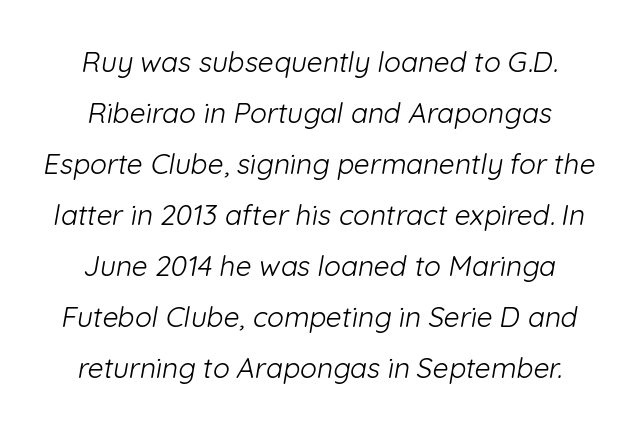
The image shows 28 px light sans-serif type; set line spacing 1.82x, normal letter spacing, not underlined; low stroke contrast and a medium x-height.
